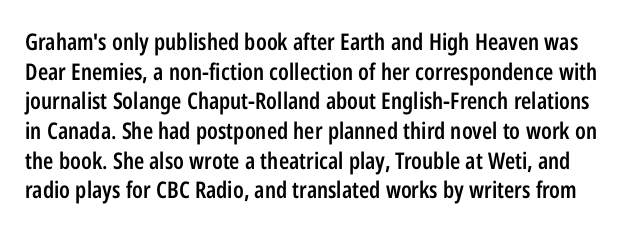
Default kerning and tracking; the words read as compact shapes. A normal amount of white space separates one row of letters from the next. Its strokes are somewhat broadened, the hallmark of semibold type. Quick note: underline off. Nope, not italic — everything's standing straight.
